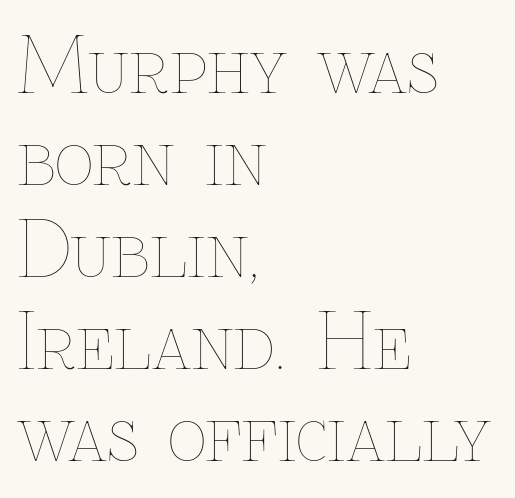
The image shows 76 px thin type, upright; set left-aligned, line spacing 1.21x, normal letter spacing, not underlined; low stroke contrast and a medium x-height.
